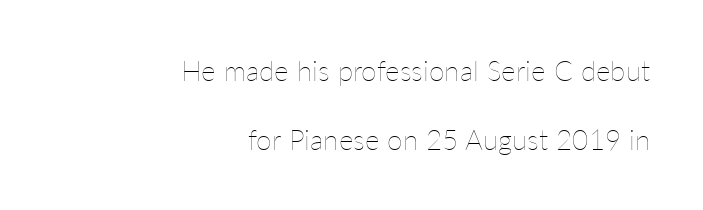
Q: Is the text bold? A: No.
Q: Is the text italic (slanted)? A: No, it is upright.
Q: Is the text underlined? A: No.
Q: How is the paragraph aligned? A: Right-aligned.
Q: Is the spacing between letters normal or unusually wide? A: Normal.
Q: Is the spacing between lines tight, normal or loose? A: Loose.
Q: Width (condensed, normal, or wide)? A: Normal.
Q: Stroke contrast? A: Low.
Q: x-height? A: Medium.
Q: Monospaced? A: No.
